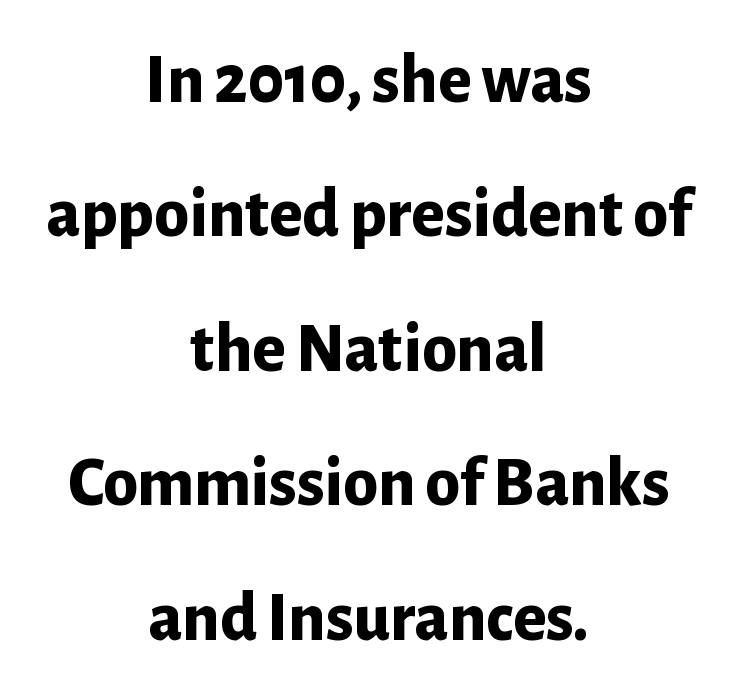
{"serif": "no", "italic": "no", "bold": "yes", "weight": "bold", "width": "normal", "stroke_contrast": "low", "x_height": "medium", "monospaced": "no", "underline": "no", "align": "center", "line_spacing": "loose", "line_spacing_ratio": 1.92, "letter_spacing": "normal", "letter_spacing_em": 0.0, "glyph_px": 70}
